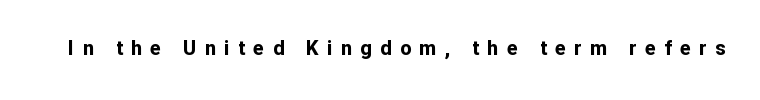
Letters rest on an invisible, unmarked baseline. Does the weight exceed regular? Yes, all the way to bold. This rendering widens character spacing well past its baseline value. Unlike italic type, these characters show no tilt at all.
